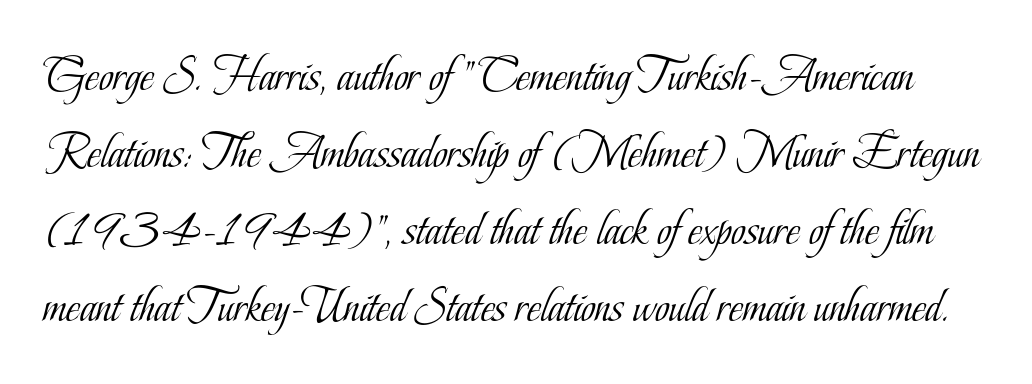
The rows are spaced the way most documents space them. Think standard paragraph weight, or any step lighter than that. Bare-footed words on every line. Note the varied advance widths — an 'i' is clearly narrower than an 'm'.
